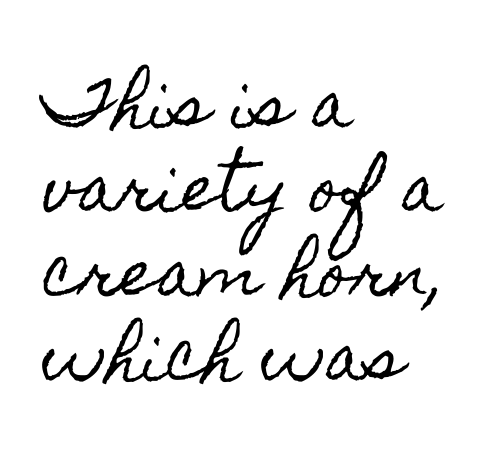
The image shows 62 px condensed type; set left-aligned, normal line spacing (1.36x), normal letter spacing, not underlined; a small x-height.
